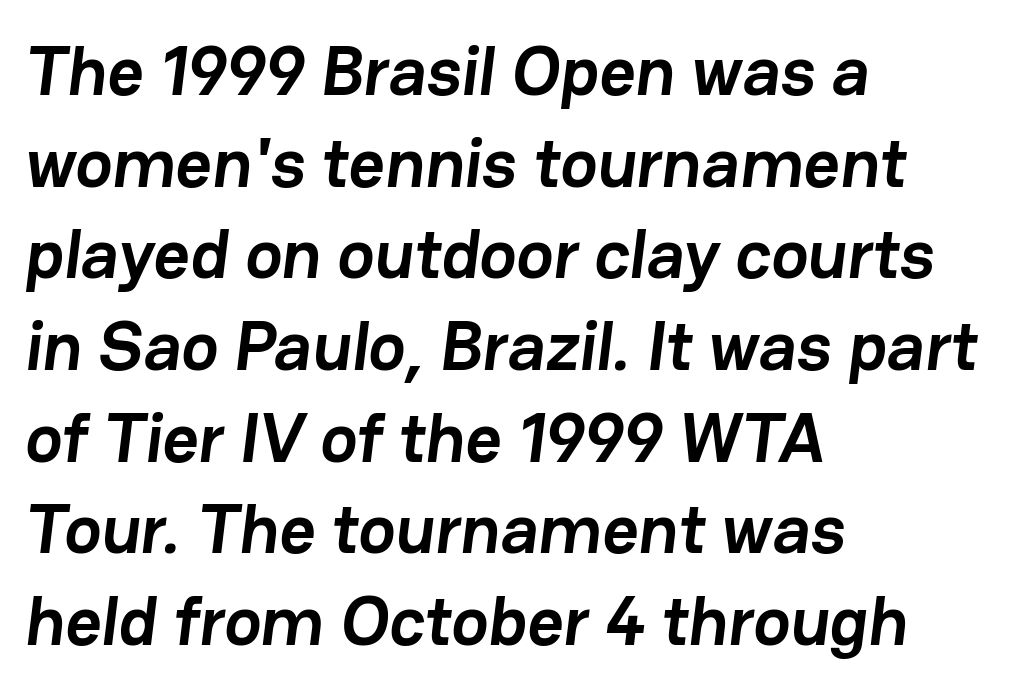
{"serif": "no", "bold": "yes", "weight": "semibold", "width": "normal", "stroke_contrast": "low", "x_height": "medium", "monospaced": "no", "underline": "no", "align": "left", "line_spacing": "normal", "line_spacing_ratio": 1.31, "letter_spacing": "normal", "letter_spacing_em": 0.0, "glyph_px": 70}
